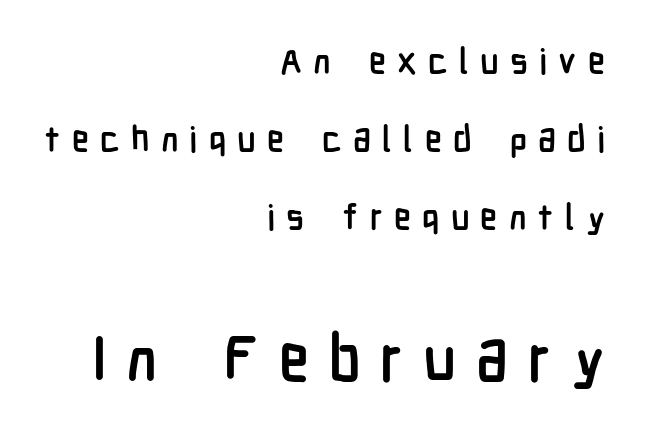
Just letters on the line, the space beneath them empty. Each glyph is drawn with heavy, bold strokes. The typesetter chose a ragged-left arrangement here. You could not count columns in this text — the font is proportionally spaced.
